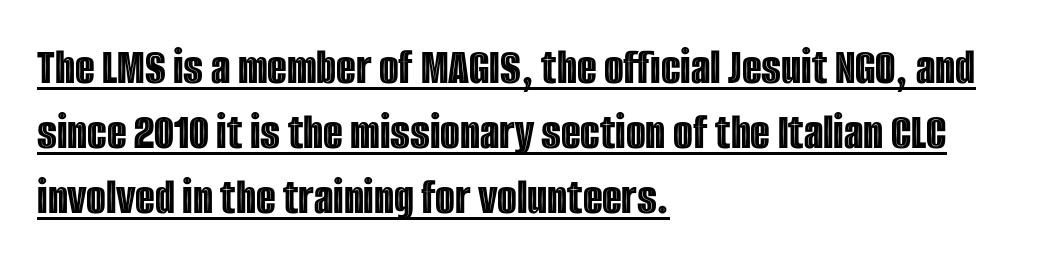
Think of a printed novel: that variable character pitch is what you see here. Notice how the passage keeps a crisp vertical edge on the left only. Underlining? Definitely there. Compared with typical paragraphs, the rows here are spaced about the same.
